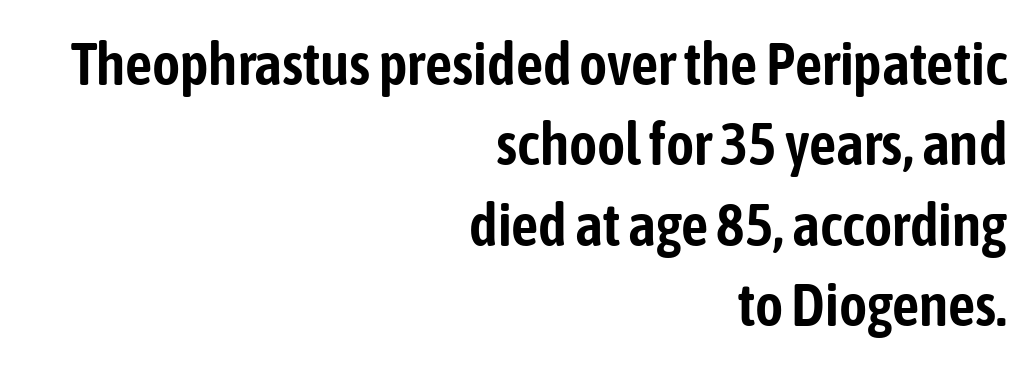
The image shows 60 px condensed sans-serif type, upright; set right-aligned, normal line spacing (1.34x), normal letter spacing, not underlined; low stroke contrast and a medium x-height.
